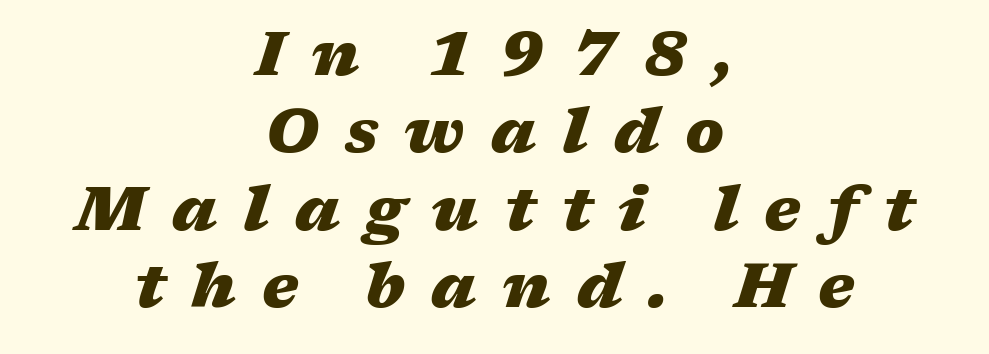
{"italic": "yes", "lean": "right", "slant_degrees": 17, "bold": "yes", "weight": "heavy", "width": "wide", "stroke_contrast": "medium", "x_height": "medium", "monospaced": "no", "underline": "no", "align": "center", "line_spacing": "normal", "line_spacing_ratio": 1.25, "letter_spacing": "wide", "letter_spacing_em": 0.42, "glyph_px": 62}
